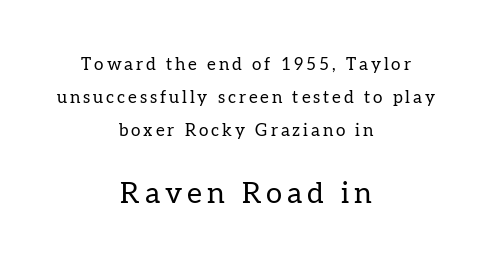
Which margin do the lines hug? Neither — every line sits in the middle. These lines are rendered in a variable-pitch font. This reads as an unemphasized weight, regular at the heaviest. Horizontal bands of white between lines are thick stripes. I'd call this a serif setting — the letters wear small feet.
